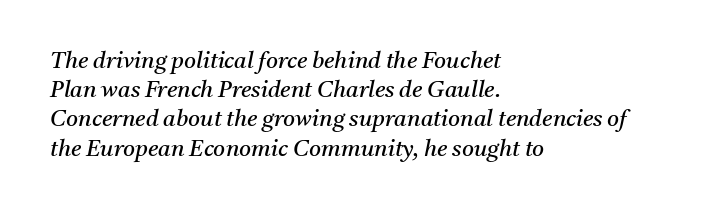
{"italic": "yes", "lean": "right", "slant_degrees": 11, "bold": "no", "underline": "no", "align": "left", "line_spacing": "normal", "line_spacing_ratio": 1.27, "letter_spacing": "normal", "letter_spacing_em": 0.0, "glyph_px": 23}
